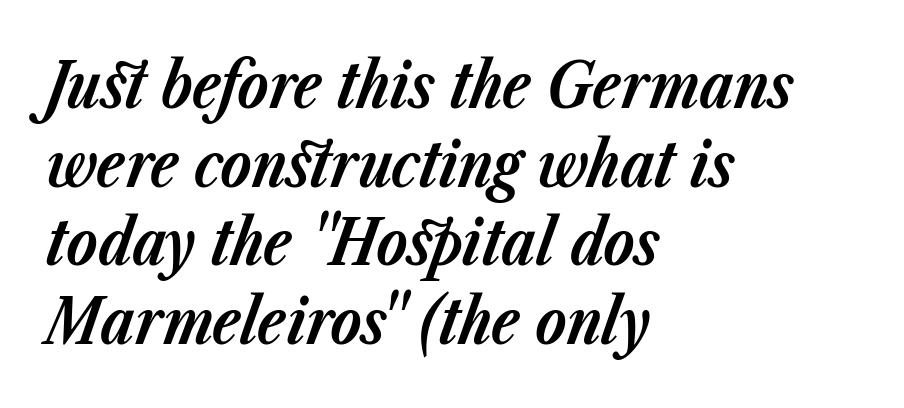
Q: Is the text bold? A: Yes.
Q: Is the text italic (slanted)? A: Yes, it leans right by about 23 degrees.
Q: Is the text underlined? A: No.
Q: How is the paragraph aligned? A: Left-aligned.
Q: Is the spacing between letters normal or unusually wide? A: Normal.
Q: Is the spacing between lines tight, normal or loose? A: Normal.
Q: Width (condensed, normal, or wide)? A: Normal.
Q: Stroke contrast? A: Low.
Q: x-height? A: Medium.
Q: Monospaced? A: No.
